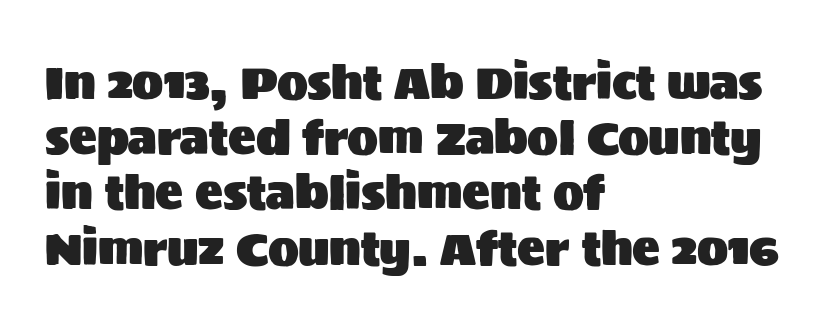
Q: Is the text italic (slanted)? A: No, it is upright.
Q: Is the typeface a serif or a sans-serif typeface? A: Sans-serif.
Q: Is the text underlined? A: No.
Q: How is the paragraph aligned? A: Left-aligned.
Q: Is the spacing between letters normal or unusually wide? A: Normal.
Q: Width (condensed, normal, or wide)? A: Normal.
Q: Stroke contrast? A: Medium.
Q: x-height? A: Large.
Q: Monospaced? A: No.
